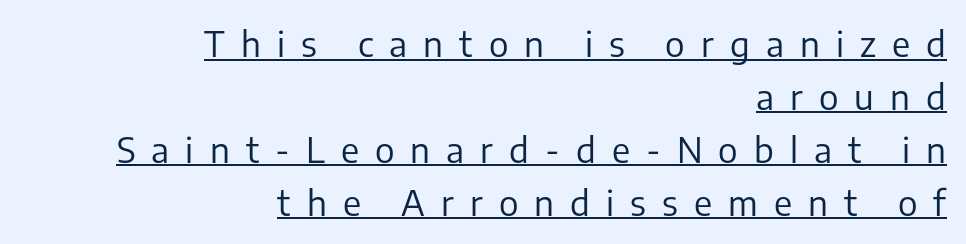
The image shows 35 px regular-weight sans-serif type, upright; set right-aligned, normal line spacing (1.51x), unusually wide letter spacing (+0.46 em), underlined; low stroke contrast and a medium x-height.
